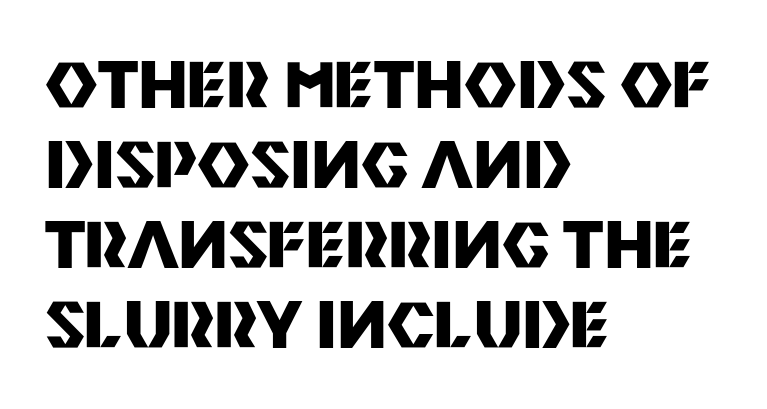
The image shows 64 px heavy sans-serif type, upright; set left-aligned, normal line spacing (1.25x), normal letter spacing, not underlined; medium stroke contrast and a large x-height.
